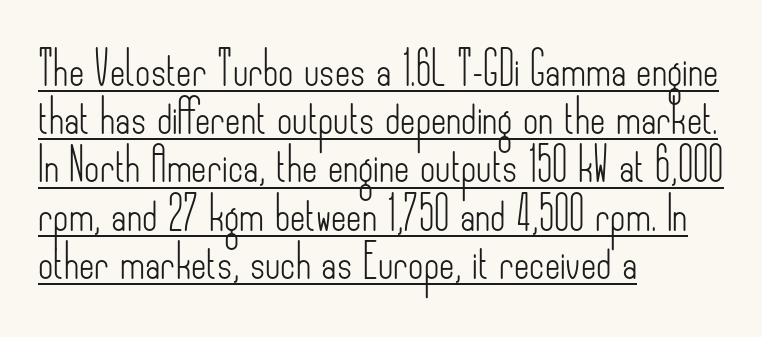
The letters stand straight up with perfectly vertical stems. Unbolded letterforms with no extra heft. Proportional: the letters do not fall into vertical columns. Between one letter and the next there's only the usual sliver of space. No feet cap the strokes, marking this as sans-serif type.
